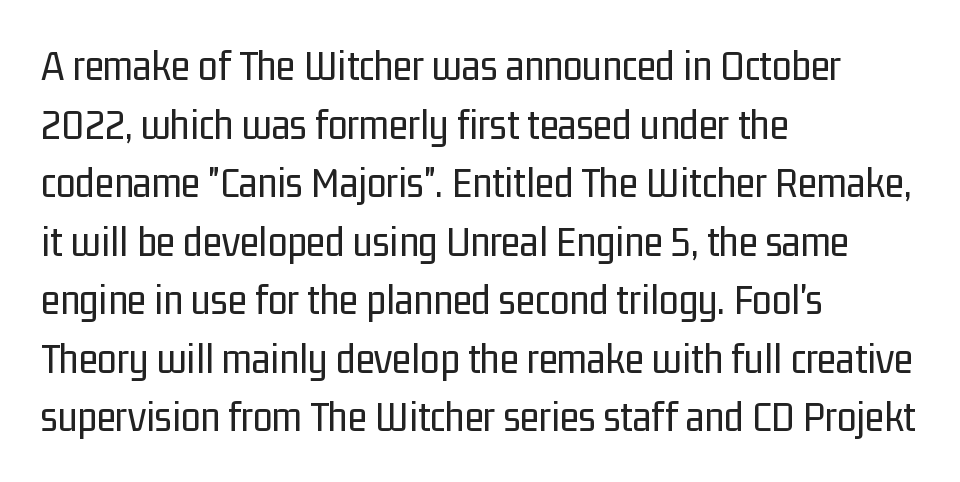
The image shows 44 px regular-weight, condensed sans-serif type, upright; set left-aligned, normal line spacing (1.33x), normal letter spacing, not underlined; low stroke contrast and a medium x-height.
